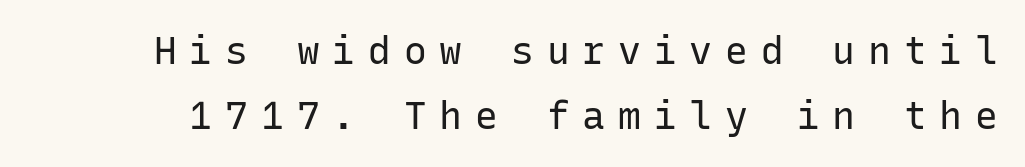
{"serif": "no", "italic": "no", "bold": "no", "weight": "regular", "width": "normal", "stroke_contrast": "low", "x_height": "medium", "monospaced": "yes", "underline": "no", "line_spacing_ratio": 1.72, "letter_spacing": "wide", "letter_spacing_em": 0.34, "glyph_px": 38}
